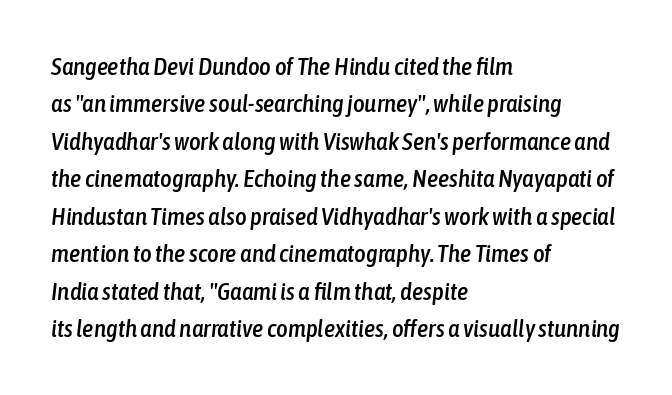
Does the copy run flush right? No — it runs flush left. In terms of leading, this rendering sits right in the middle. Compared with ordinary roman type, these characters are visibly tilted. Underlining? Definitely not there.
